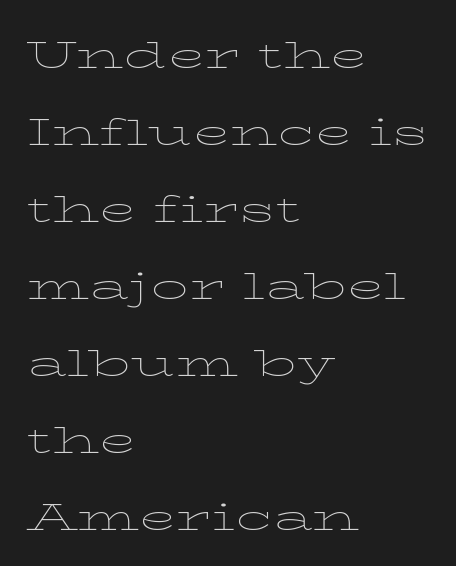
The image shows 49 px thin, wide type, upright; set left-aligned, normal line spacing (1.57x), normal letter spacing, not underlined; low stroke contrast and a medium x-height.
